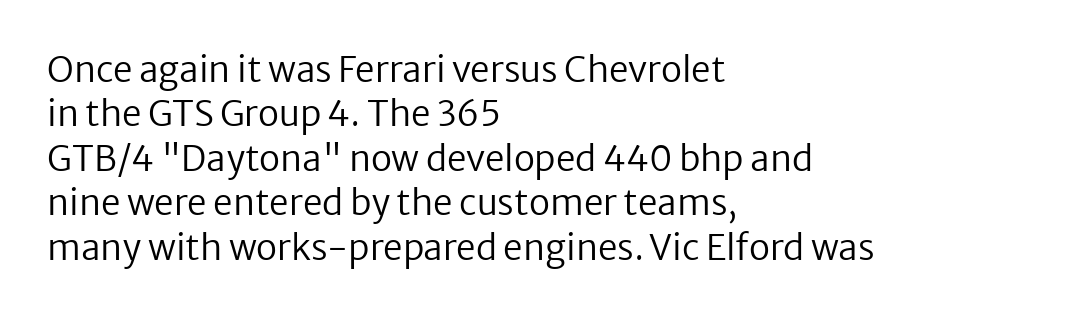
The image shows 35 px regular-weight sans-serif type, upright; set left-aligned, normal line spacing (1.27x), normal letter spacing, not underlined; low stroke contrast and a medium x-height.
